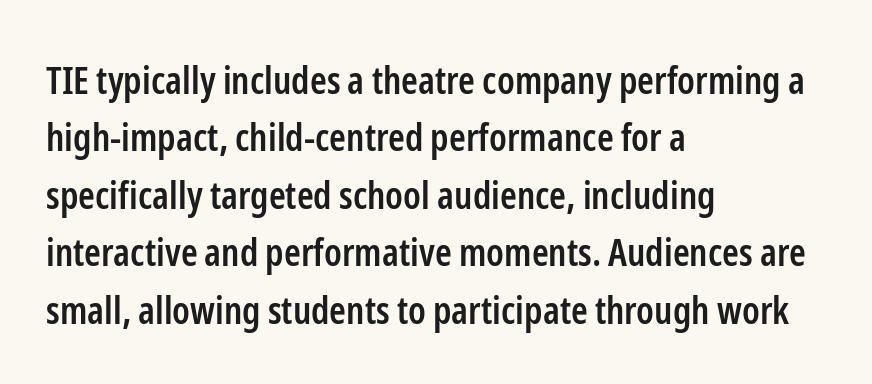
{"serif": "no", "italic": "no", "bold": "semi", "weight": "semibold", "width": "condensed", "stroke_contrast": "low", "x_height": "medium", "monospaced": "no", "underline": "no", "align": "left", "line_spacing": "normal", "line_spacing_ratio": 1.51, "letter_spacing": "normal", "letter_spacing_em": 0.0, "glyph_px": 38}
